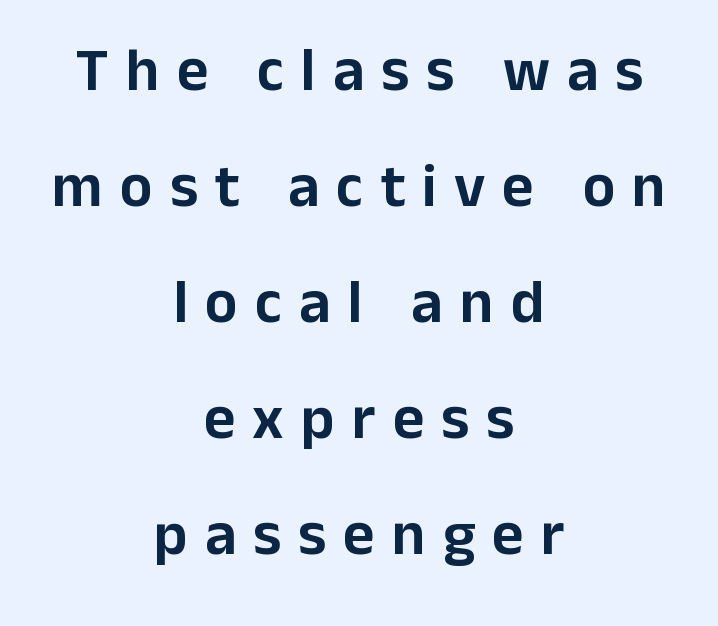
The image shows 61 px sans-serif type, upright; set centered, loose line spacing (1.9x), unusually wide letter spacing (+0.28 em), not underlined; low stroke contrast and a medium x-height.
